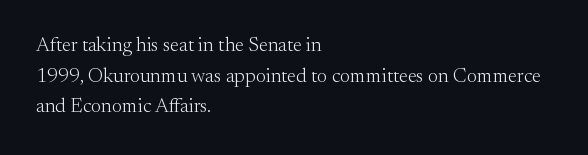
If you drew a line through each stem, it would be perfectly vertical. Students, observe: this is what conventionally led text looks like. Alignment: flush left. Decoration check: the copy has no underline.
